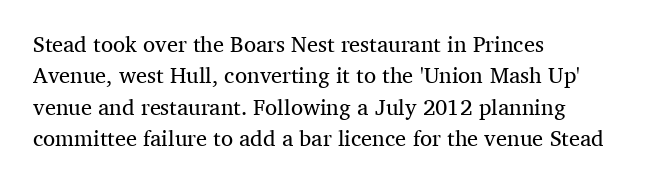
The line-height multiplier appears to be the usual default. The ragged edge is on the right, which tells us the setting is flush left. A typesetter would mark this as roman, not italic. This sample uses plain, unmodified letter spacing. No letter is thick-stroked: the sample isn't bold.
